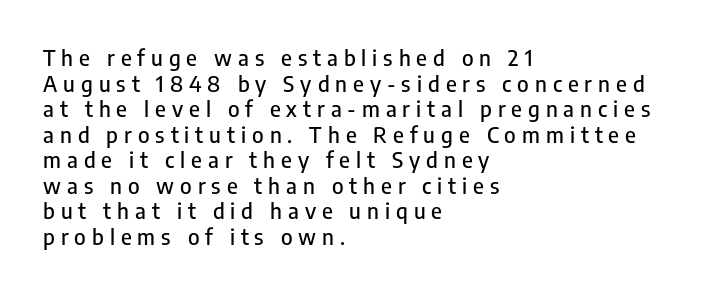
Caption: expanded tracking, letters set apart. It's the straight-up-and-down kind of type. Honestly, there is no underline to notice here at all. Line starts are locked; line ends wander.
